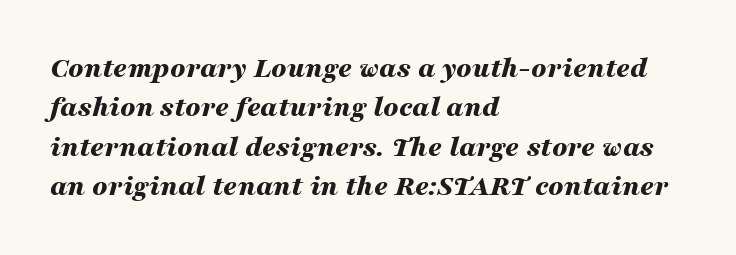
{"italic": "yes", "lean": "right", "slant_degrees": 16, "bold": "yes", "weight": "bold", "width": "wide", "stroke_contrast": "medium", "x_height": "medium", "monospaced": "no", "underline": "no", "align": "left", "line_spacing": "normal", "line_spacing_ratio": 1.31, "letter_spacing": "normal", "letter_spacing_em": 0.0, "glyph_px": 30}
